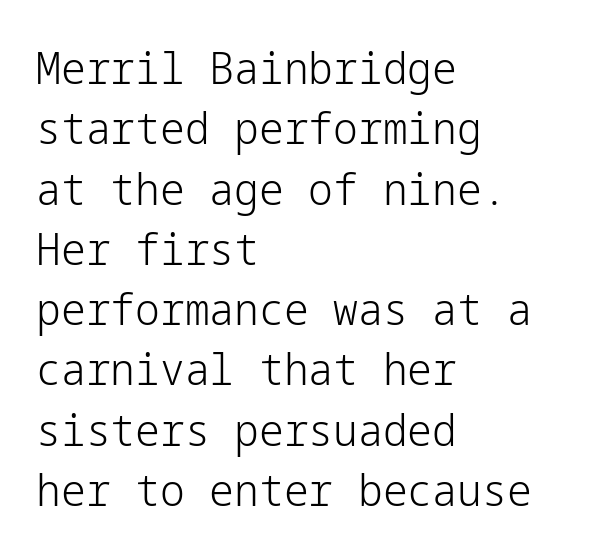
Upright lettering throughout. Leftover space on each line is placed entirely after the last word. The designer left line spacing at the default. A typesetter would label this face a sans. Weight: in the light-to-regular range.
